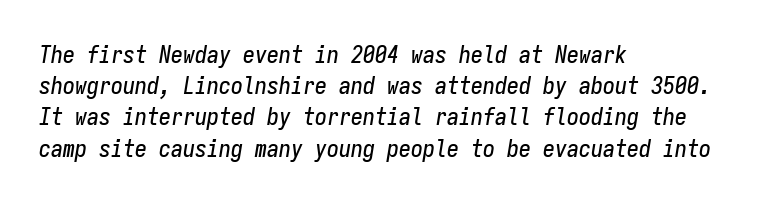
{"italic": "yes", "lean": "right", "slant_degrees": 9, "underline": "no", "align": "left", "line_spacing": "normal", "line_spacing_ratio": 1.3, "letter_spacing": "normal", "letter_spacing_em": 0.0, "glyph_px": 24}
